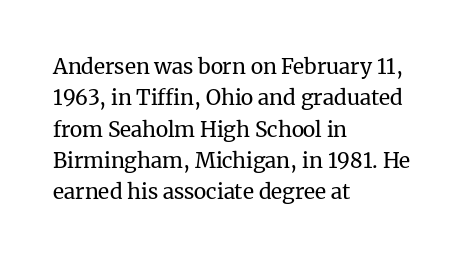
Ordinary non-slanted type is in use. Honestly, the row spacing looks completely unremarkable. These lines keep a tight, regular rhythm from letter to letter. These lines stack with their left ends in a neat column.
